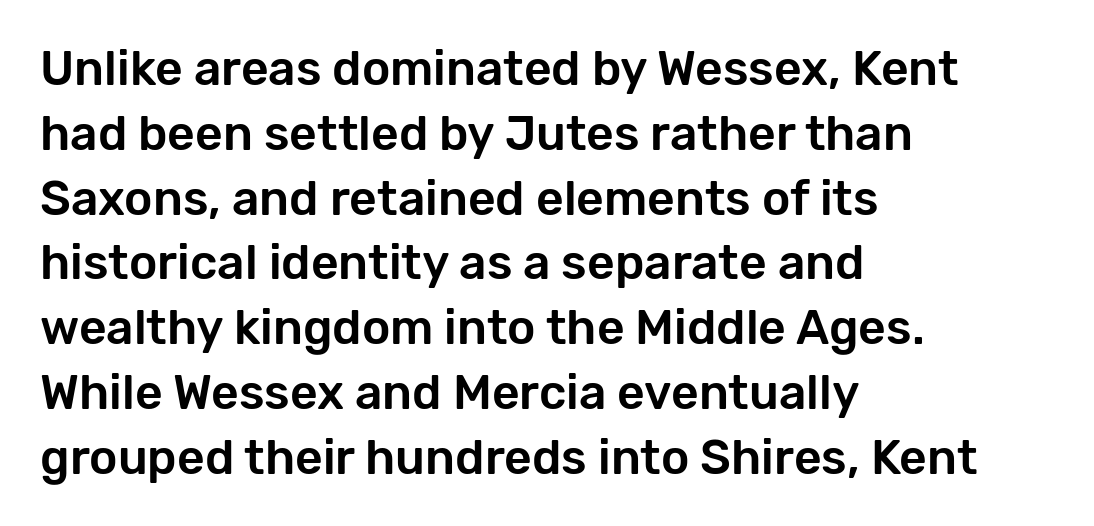
Q: Is the text italic (slanted)? A: No, it is upright.
Q: Is the typeface a serif or a sans-serif typeface? A: Sans-serif.
Q: Is the text underlined? A: No.
Q: How is the paragraph aligned? A: Left-aligned.
Q: Is the spacing between letters normal or unusually wide? A: Normal.
Q: Is the spacing between lines tight, normal or loose? A: Normal.
Q: Width (condensed, normal, or wide)? A: Normal.
Q: Stroke contrast? A: Low.
Q: x-height? A: Medium.
Q: Monospaced? A: No.
